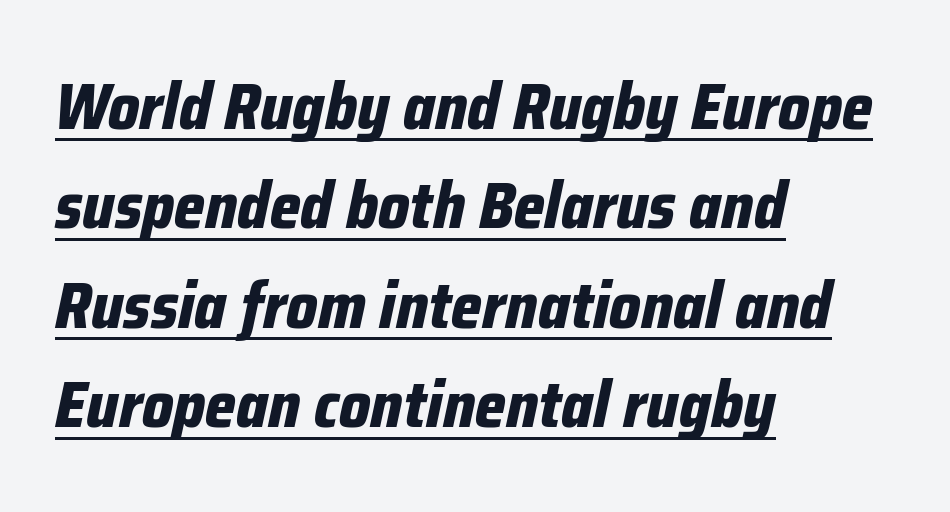
The image shows 65 px bold, condensed type, italic (leaning right); set left-aligned, normal line spacing (1.53x), normal letter spacing, underlined; low stroke contrast and a medium x-height.
